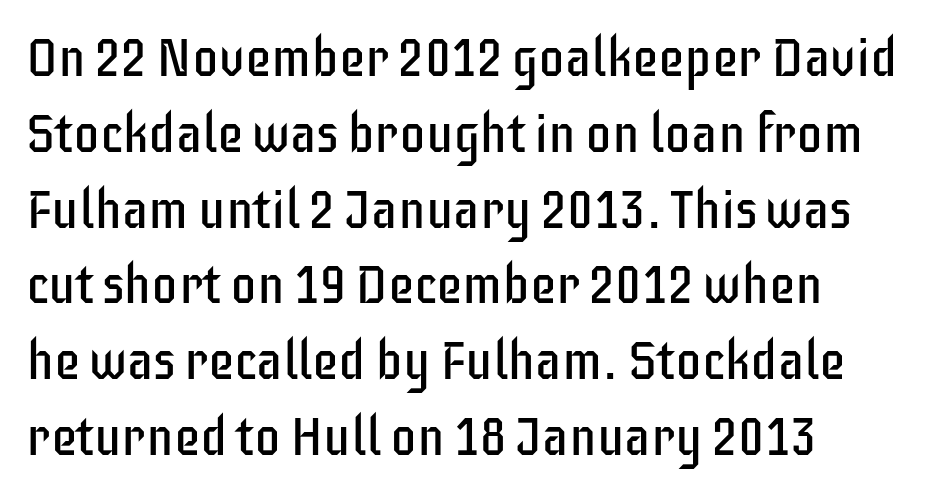
Q: Is the text bold? A: No.
Q: Is the text italic (slanted)? A: No, it is upright.
Q: Is the typeface a serif or a sans-serif typeface? A: Sans-serif.
Q: Is the text underlined? A: No.
Q: How is the paragraph aligned? A: Left-aligned.
Q: Is the spacing between letters normal or unusually wide? A: Normal.
Q: Is the spacing between lines tight, normal or loose? A: Normal.
Q: Width (condensed, normal, or wide)? A: Condensed.
Q: Stroke contrast? A: Low.
Q: x-height? A: Large.
Q: Monospaced? A: No.
